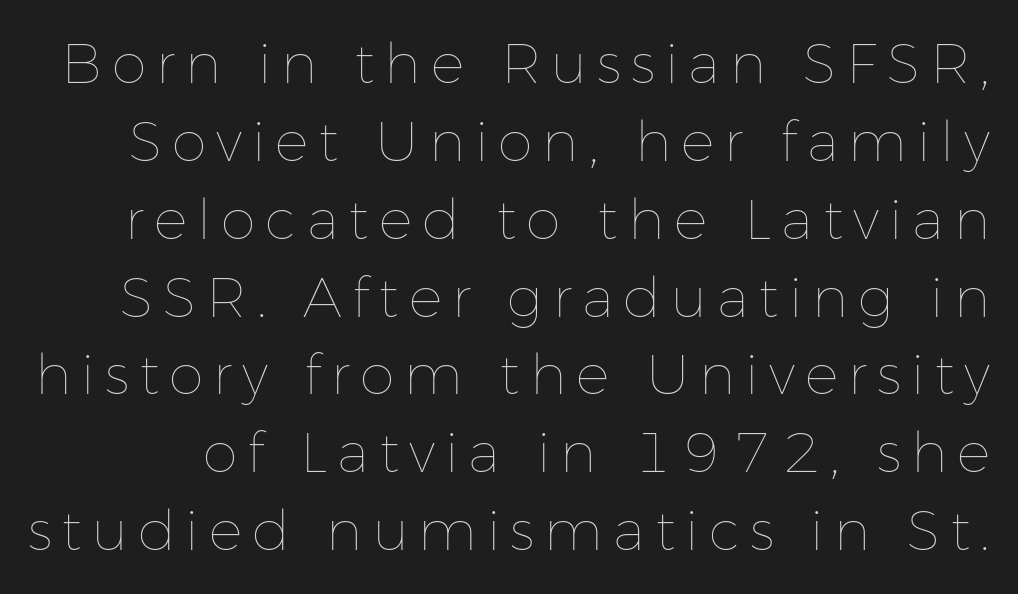
The image shows 56 px thin type, upright; set normal line spacing (1.39x), not underlined; low stroke contrast and a medium x-height.
